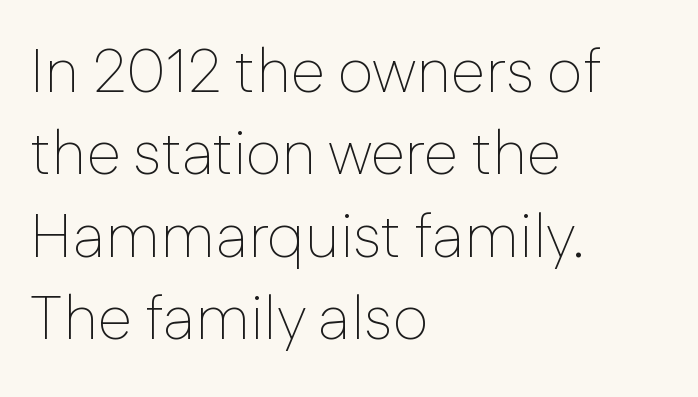
{"serif": "no", "italic": "no", "bold": "no", "weight": "thin", "width": "normal", "stroke_contrast": "low", "x_height": "medium", "monospaced": "no", "underline": "no", "align": "left", "line_spacing": "normal", "line_spacing_ratio": 1.33, "letter_spacing": "normal", "letter_spacing_em": 0.0, "glyph_px": 62}
